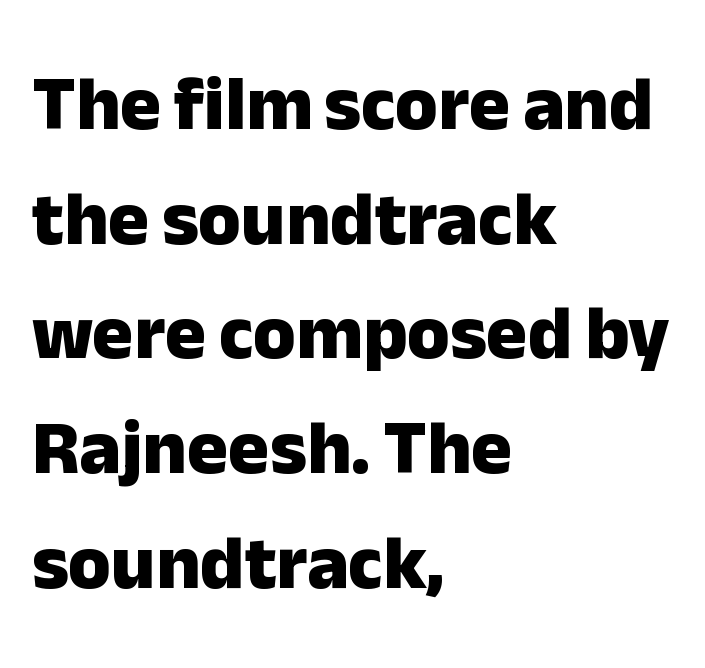
Q: Is the text bold? A: Yes.
Q: Is the text italic (slanted)? A: No, it is upright.
Q: Is the typeface a serif or a sans-serif typeface? A: Sans-serif.
Q: Is the text underlined? A: No.
Q: How is the paragraph aligned? A: Left-aligned.
Q: Is the spacing between letters normal or unusually wide? A: Normal.
Q: Is the spacing between lines tight, normal or loose? A: Normal.
Q: Width (condensed, normal, or wide)? A: Normal.
Q: Stroke contrast? A: Low.
Q: x-height? A: Medium.
Q: Monospaced? A: No.
